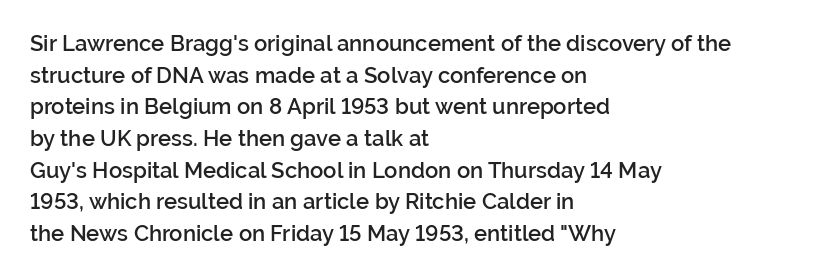
{"italic": "no", "bold": "semi", "underline": "no", "align": "left", "line_spacing": "normal", "line_spacing_ratio": 1.44, "letter_spacing": "normal", "letter_spacing_em": 0.0, "glyph_px": 22}
